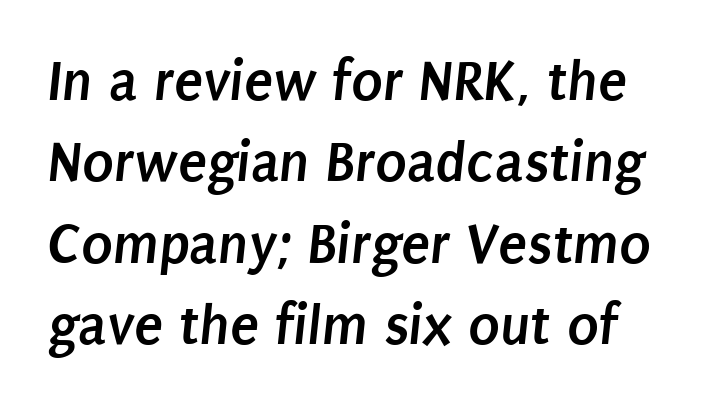
Q: Is the text bold? A: Yes.
Q: Is the typeface a serif or a sans-serif typeface? A: Sans-serif.
Q: Is the text underlined? A: No.
Q: Is the spacing between letters normal or unusually wide? A: Normal.
Q: Is the spacing between lines tight, normal or loose? A: Normal.
Q: Width (condensed, normal, or wide)? A: Condensed.
Q: Stroke contrast? A: Low.
Q: x-height? A: Large.
Q: Monospaced? A: No.
